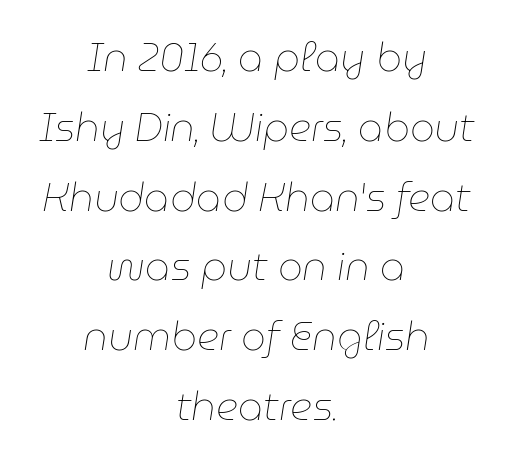
The image shows 39 px thin type, italic (leaning right); set centered, line spacing 1.79x, normal letter spacing, not underlined; low stroke contrast and a medium x-height.
